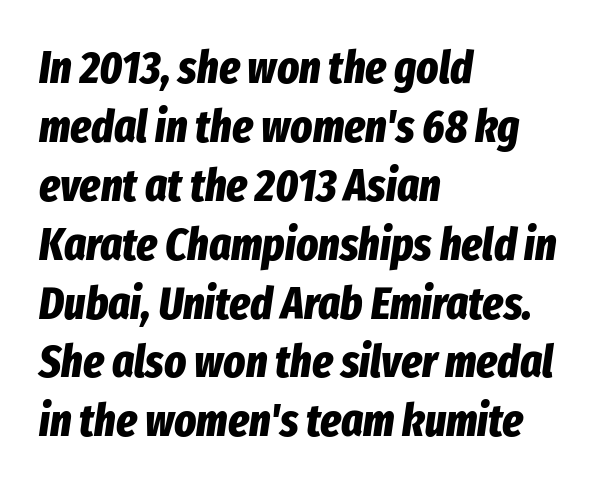
Each glyph is drawn with heavy, bold strokes. Descender tails drop into unmarked territory. This sample is left-justified, so line endings fall wherever the words run out. Looks like regular typesetting: each glyph gets only the width it needs. Look at the tracking — it's just the regular setting, nothing added. Whoever set this chose a conventional vertical rhythm.
